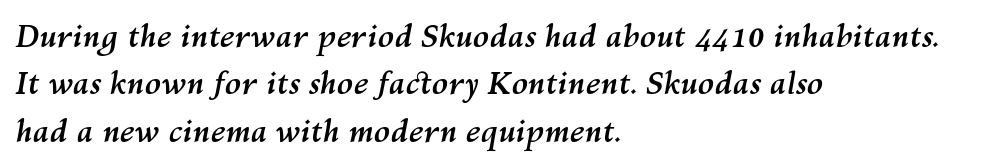
Only glyphs here, with clear space below each row. The rendering uses natural spacing where letterforms have individual widths. Honestly, the row spacing looks completely unremarkable. These words are printed bold, with thick strokes throughout. One-word summary of the alignment: left. Observe the lean: these are italic letterforms.
